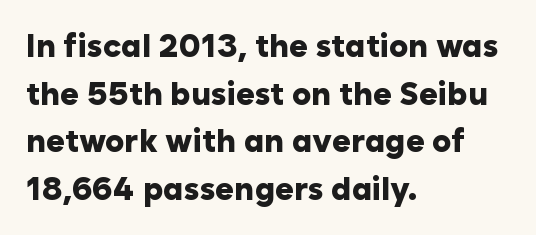
The image shows 32 px heavy sans-serif type, upright; set left-aligned, normal line spacing (1.49x), normal letter spacing, not underlined; low stroke contrast and a medium x-height.
